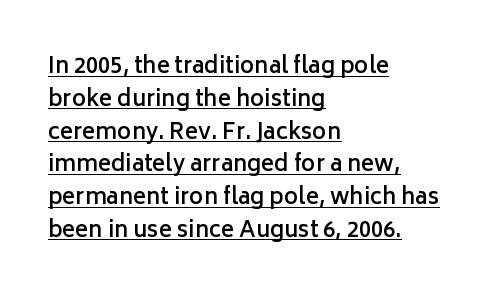
{"italic": "no", "bold": "semi", "underline": "yes", "align": "left", "line_spacing": "normal", "line_spacing_ratio": 1.49, "letter_spacing": "normal", "letter_spacing_em": 0.0, "glyph_px": 22}
